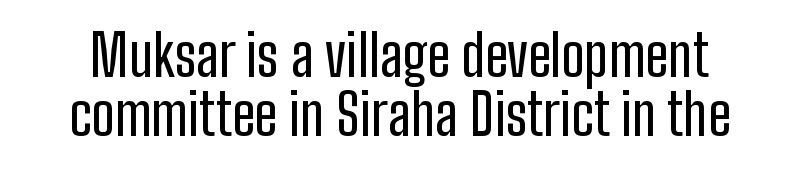
Q: Is the text italic (slanted)? A: No, it is upright.
Q: Is the typeface a serif or a sans-serif typeface? A: Sans-serif.
Q: Is the text underlined? A: No.
Q: Is the spacing between letters normal or unusually wide? A: Normal.
Q: Is the spacing between lines tight, normal or loose? A: Tight.
Q: Width (condensed, normal, or wide)? A: Condensed.
Q: Stroke contrast? A: Low.
Q: x-height? A: Medium.
Q: Monospaced? A: No.
